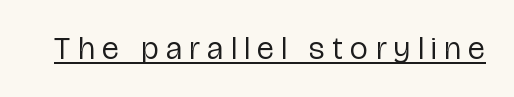
Compared with typical body copy, the letter spacing here is much looser. Weight class: somewhere from thin through regular. Students, observe the line beneath the letters — that is underlining. You could not count columns in this text — the font is proportionally spaced. A typesetter would mark this as roman, not italic. This sample uses a sans-serif face.
